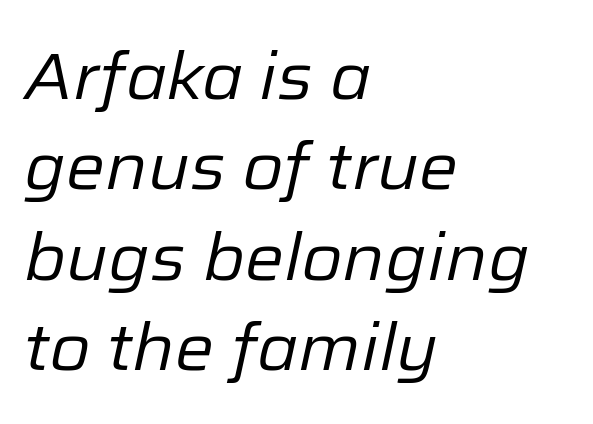
The image shows 66 px regular-weight type, italic (leaning right); set left-aligned, normal line spacing (1.37x), normal letter spacing, not underlined; low stroke contrast and a medium x-height.
